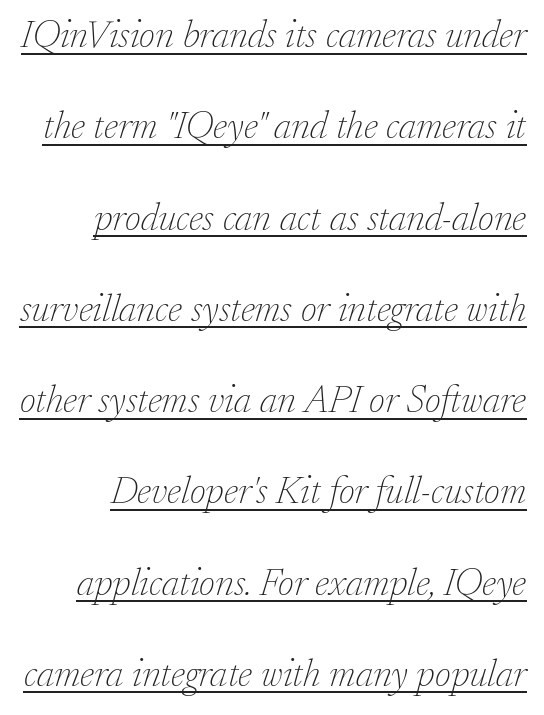
Q: Is the text bold? A: No.
Q: Is the text italic (slanted)? A: Yes, it leans right by about 17 degrees.
Q: Is the typeface a serif or a sans-serif typeface? A: Serif.
Q: Is the text underlined? A: Yes.
Q: Is the spacing between letters normal or unusually wide? A: Normal.
Q: Is the spacing between lines tight, normal or loose? A: Loose.
Q: Width (condensed, normal, or wide)? A: Normal.
Q: Stroke contrast? A: Low.
Q: x-height? A: Small.
Q: Monospaced? A: No.
